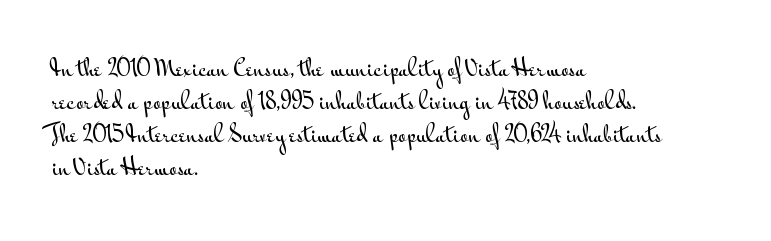
A clean baseline with only descenders dipping below it. Standard letterfit; no display-style spreading of the glyphs. Notice how descenders clear the ascenders below comfortably — that's standard leading. Does the copy run flush right? No — it runs flush left.
